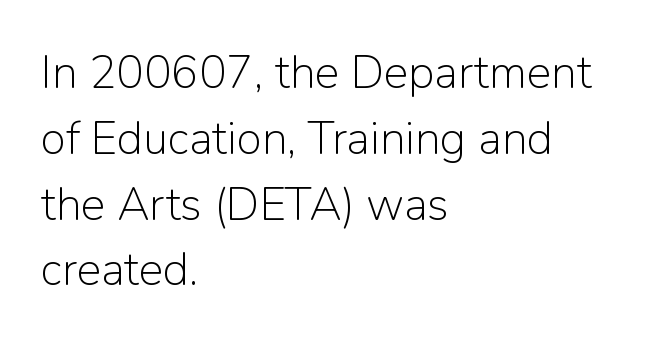
{"serif": "no", "italic": "no", "bold": "no", "weight": "light", "width": "normal", "stroke_contrast": "low", "x_height": "medium", "monospaced": "no", "underline": "no", "align": "left", "line_spacing": "normal", "line_spacing_ratio": 1.43, "letter_spacing": "normal", "letter_spacing_em": 0.0, "glyph_px": 46}
